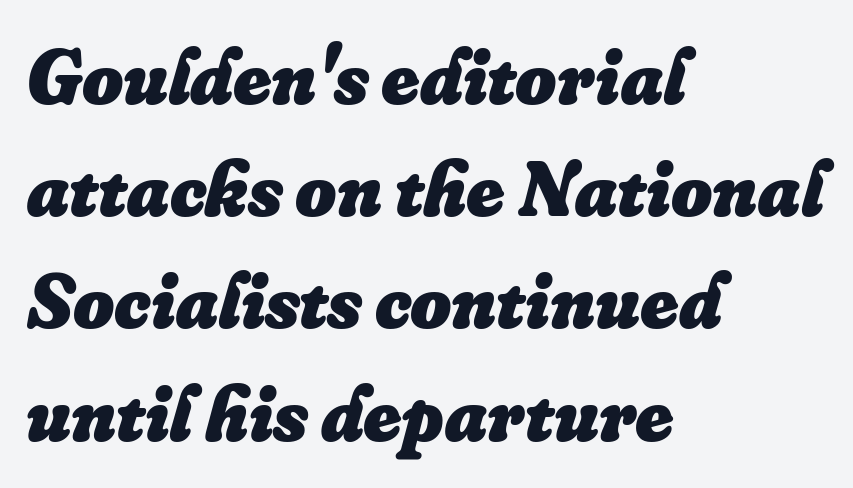
{"italic": "yes", "lean": "right", "slant_degrees": 16, "bold": "yes", "weight": "heavy", "width": "normal", "stroke_contrast": "low", "x_height": "small", "monospaced": "no", "underline": "no", "align": "left", "line_spacing": "normal", "line_spacing_ratio": 1.42, "letter_spacing": "normal", "letter_spacing_em": 0.0, "glyph_px": 79}
